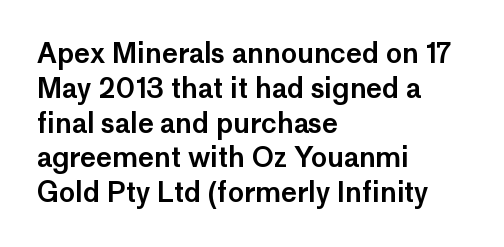
Q: Is the text italic (slanted)? A: No, it is upright.
Q: Is the text underlined? A: No.
Q: How is the paragraph aligned? A: Left-aligned.
Q: Is the spacing between letters normal or unusually wide? A: Normal.
Q: Is the spacing between lines tight, normal or loose? A: Normal.
